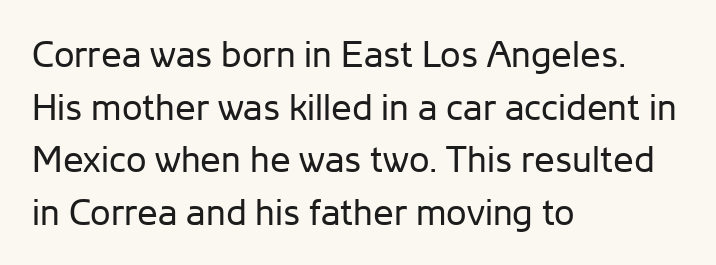
{"serif": "no", "italic": "no", "bold": "no", "weight": "regular", "width": "normal", "stroke_contrast": "low", "x_height": "medium", "monospaced": "no", "underline": "no", "align": "left", "line_spacing": "normal", "line_spacing_ratio": 1.42, "letter_spacing": "normal", "letter_spacing_em": 0.0, "glyph_px": 37}
